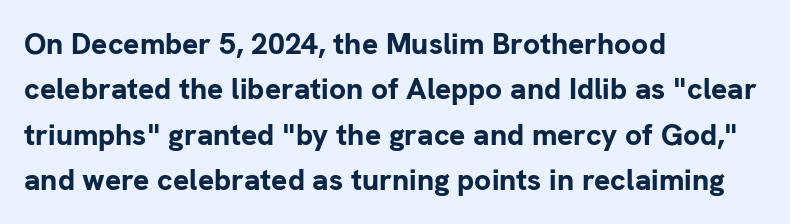
Here the glyphs are tracked normally, forming tight word shapes. Which margin do the lines hug? The left one — the right edge is uneven. Is the type bold? Yes — the strokes are clearly thick and heavy. Horizontal bands of white between lines are of average thickness.
